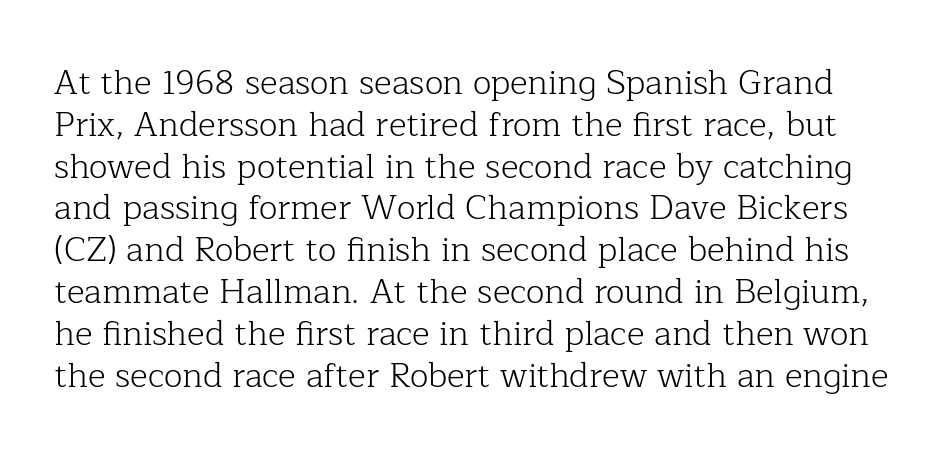
Ordinary non-slanted type is in use. Character widths vary here, with narrow letters taking less room than wide ones. This is not heavy type; no bold has been used. These lines are composed in type with serifs. Only glyphs here, with clear space below each row. Here the glyphs are tracked normally, forming tight word shapes.
